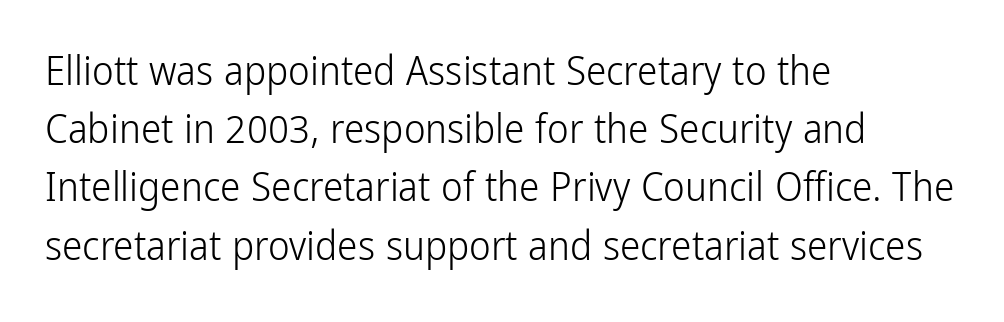
Q: Is the text bold? A: No.
Q: Is the text italic (slanted)? A: No, it is upright.
Q: Is the typeface a serif or a sans-serif typeface? A: Sans-serif.
Q: Is the text underlined? A: No.
Q: How is the paragraph aligned? A: Left-aligned.
Q: Is the spacing between letters normal or unusually wide? A: Normal.
Q: Is the spacing between lines tight, normal or loose? A: Normal.
Q: Width (condensed, normal, or wide)? A: Condensed.
Q: Stroke contrast? A: Low.
Q: x-height? A: Medium.
Q: Monospaced? A: No.
